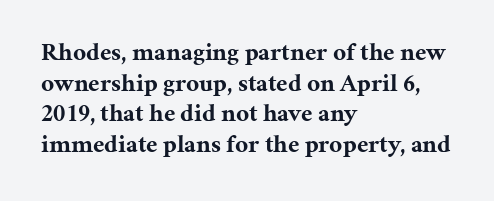
{"italic": "no", "bold": "yes", "underline": "no", "align": "left", "line_spacing_ratio": 1.23, "letter_spacing": "normal", "letter_spacing_em": 0.0, "glyph_px": 25}
